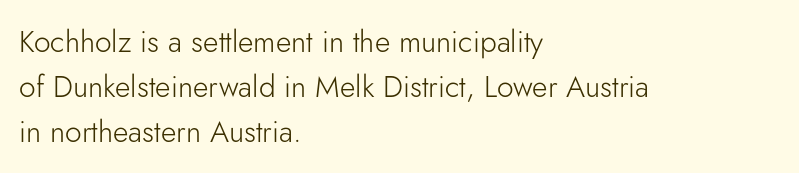
Q: Is the text bold? A: No.
Q: Is the text italic (slanted)? A: No, it is upright.
Q: Is the typeface a serif or a sans-serif typeface? A: Sans-serif.
Q: Is the text underlined? A: No.
Q: How is the paragraph aligned? A: Left-aligned.
Q: Is the spacing between letters normal or unusually wide? A: Normal.
Q: Is the spacing between lines tight, normal or loose? A: Normal.
Q: Width (condensed, normal, or wide)? A: Normal.
Q: Stroke contrast? A: Low.
Q: x-height? A: Small.
Q: Monospaced? A: No.
